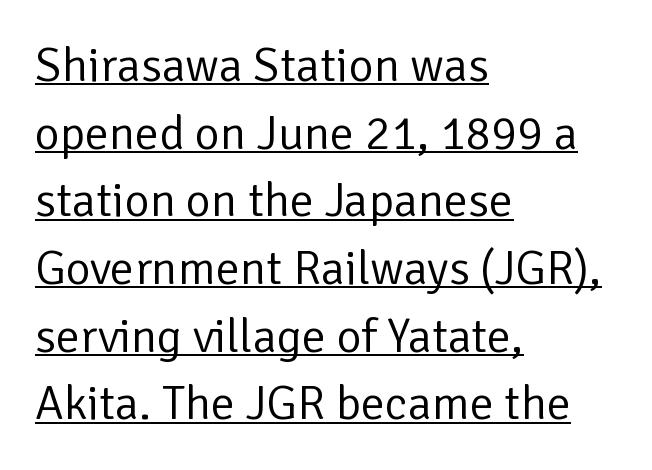
Q: Is the text bold? A: No.
Q: Is the text italic (slanted)? A: No, it is upright.
Q: Is the typeface a serif or a sans-serif typeface? A: Sans-serif.
Q: Is the text underlined? A: Yes.
Q: How is the paragraph aligned? A: Left-aligned.
Q: Is the spacing between letters normal or unusually wide? A: Normal.
Q: Is the spacing between lines tight, normal or loose? A: Normal.
Q: Width (condensed, normal, or wide)? A: Normal.
Q: Stroke contrast? A: Low.
Q: x-height? A: Medium.
Q: Monospaced? A: No.
